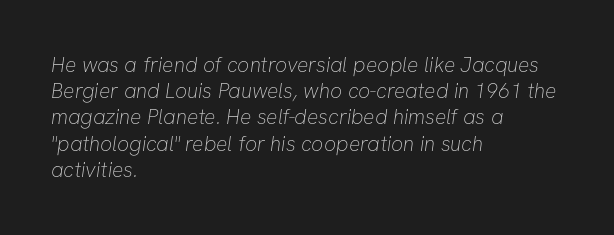
The image shows 21 px text type; set left-aligned, normal line spacing (1.25x), normal letter spacing, not underlined.
